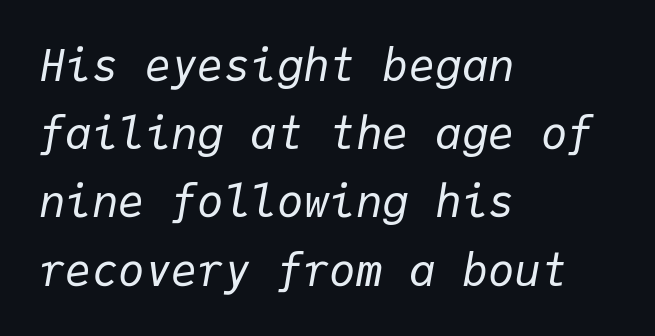
{"italic": "yes", "lean": "right", "slant_degrees": 9, "bold": "no", "weight": "regular", "width": "normal", "stroke_contrast": "low", "x_height": "medium", "monospaced": "yes", "underline": "no", "align": "left", "line_spacing": "normal", "line_spacing_ratio": 1.55, "letter_spacing": "normal", "letter_spacing_em": 0.0, "glyph_px": 44}
